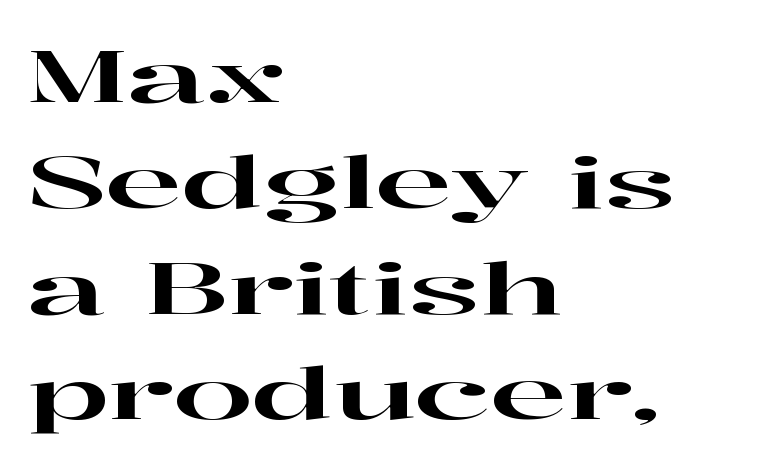
The image shows 71 px wide serif type, upright; set left-aligned, normal line spacing (1.49x), normal letter spacing, not underlined; high stroke contrast and a medium x-height.
